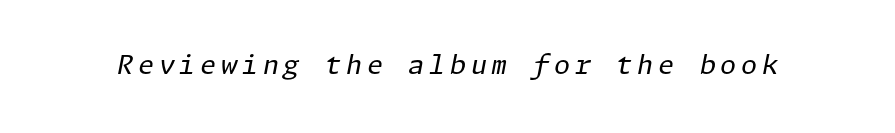
Heft: none added — not bold. The string is rendered with underlining switched off. Quick note: italic.
